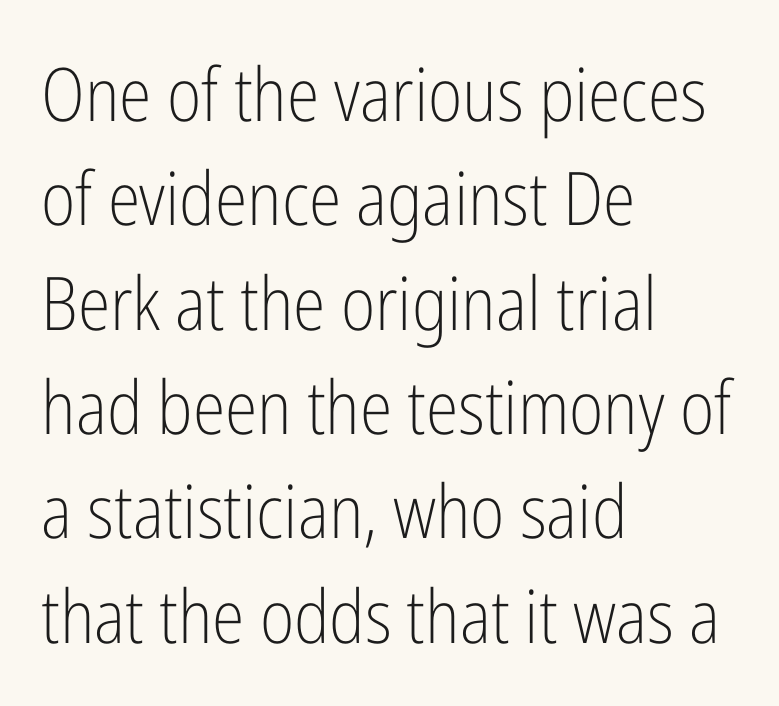
The image shows 74 px light, condensed sans-serif type, upright; set left-aligned, normal line spacing (1.41x), normal letter spacing, not underlined; low stroke contrast and a medium x-height.
